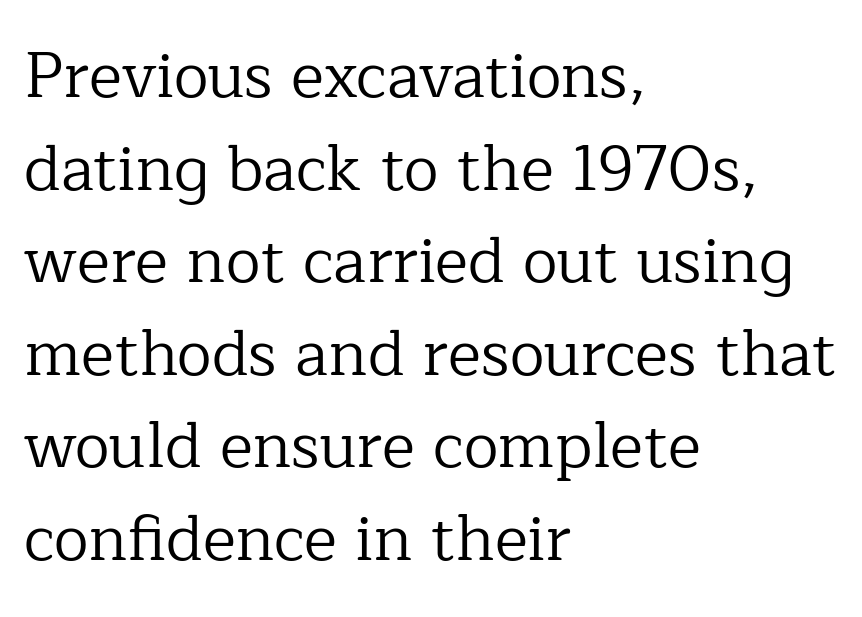
The image shows 63 px regular-weight serif type, upright; set left-aligned, normal line spacing (1.47x), normal letter spacing, not underlined; low stroke contrast and a medium x-height.
